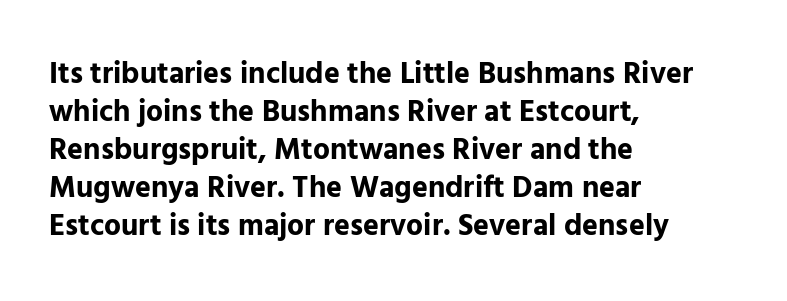
Does the leading feel generous? No, just average. Horizontal alignment here is leftward, the default for most running prose. The passage shown is emphatically bold. Default kerning and tracking; the words read as compact shapes. Style check: upright.
